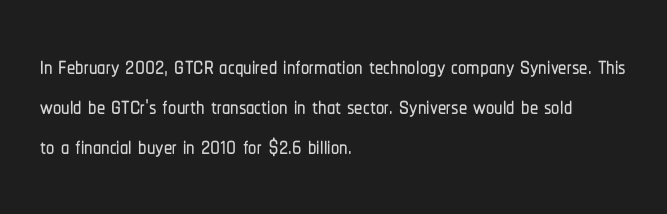
Q: Is the text italic (slanted)? A: No, it is upright.
Q: Is the typeface a serif or a sans-serif typeface? A: Sans-serif.
Q: Is the text underlined? A: No.
Q: How is the paragraph aligned? A: Left-aligned.
Q: Is the spacing between letters normal or unusually wide? A: Normal.
Q: Width (condensed, normal, or wide)? A: Condensed.
Q: Stroke contrast? A: Low.
Q: x-height? A: Medium.
Q: Monospaced? A: No.
